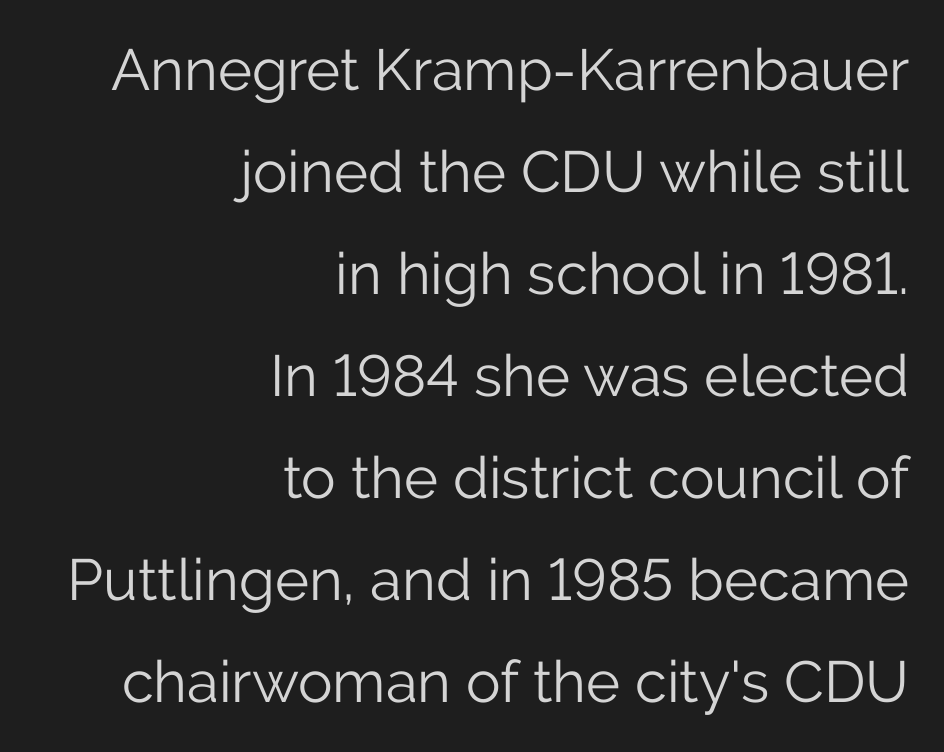
Does the type have serifs? No, each stem ends abruptly. Varying glyph widths throughout — classic text-font behaviour. Think standard paragraph weight, or any step lighter than that. Posture: upright roman. Anything drawn beneath the words? Only blank space.
